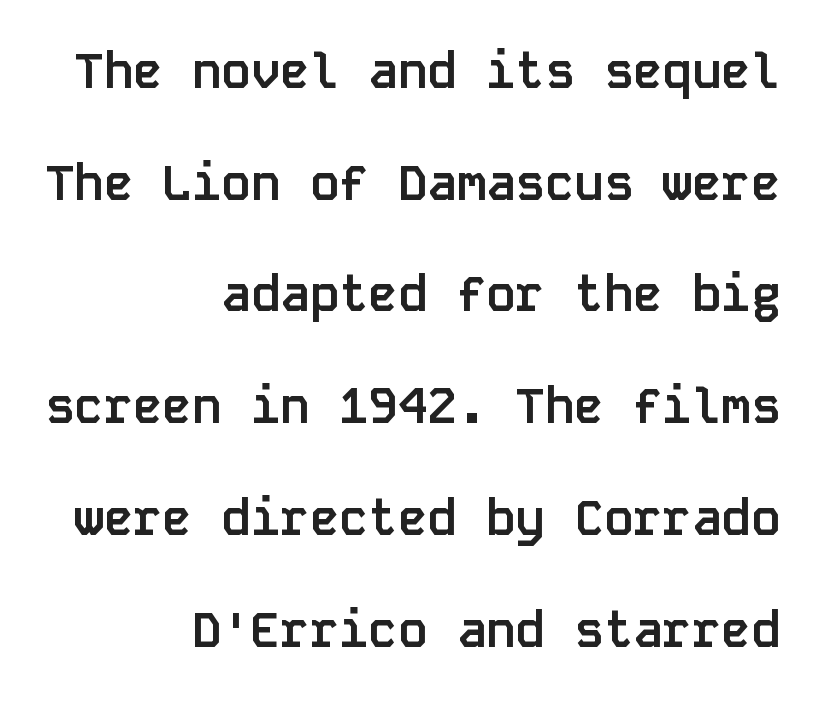
The image shows 49 px semibold sans-serif type, upright, monospaced; set right-aligned, loose line spacing (2.28x), normal letter spacing, not underlined; low stroke contrast and a large x-height.
